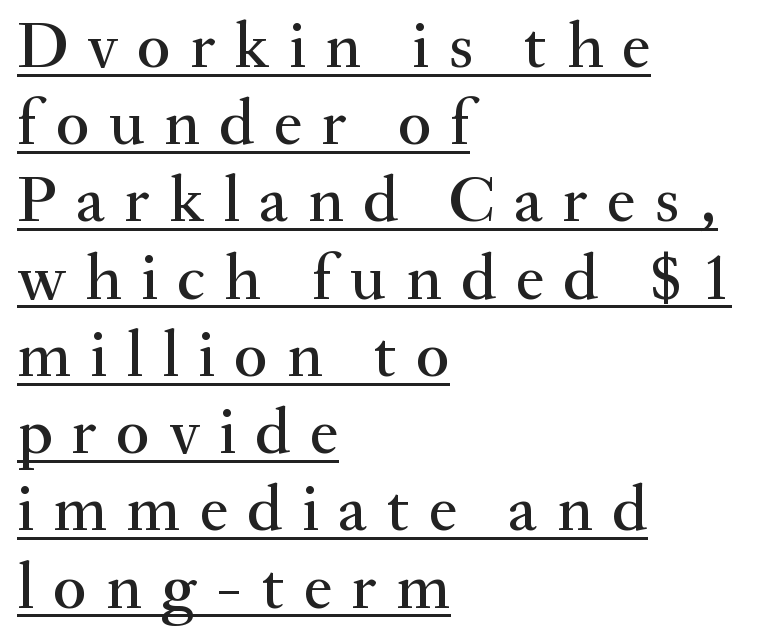
Line starts are locked; line ends wander. The letters are spread apart with noticeably loose tracking. The face used here is seriffed, in the tradition of book romans. The words here are underlined.
